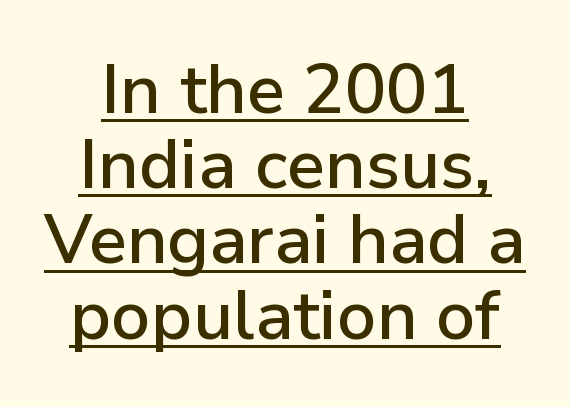
Q: Is the text italic (slanted)? A: No, it is upright.
Q: Is the typeface a serif or a sans-serif typeface? A: Sans-serif.
Q: Is the text underlined? A: Yes.
Q: How is the paragraph aligned? A: Centered.
Q: Is the spacing between letters normal or unusually wide? A: Normal.
Q: Is the spacing between lines tight, normal or loose? A: Tight.
Q: Width (condensed, normal, or wide)? A: Normal.
Q: Stroke contrast? A: Low.
Q: x-height? A: Medium.
Q: Monospaced? A: No.
